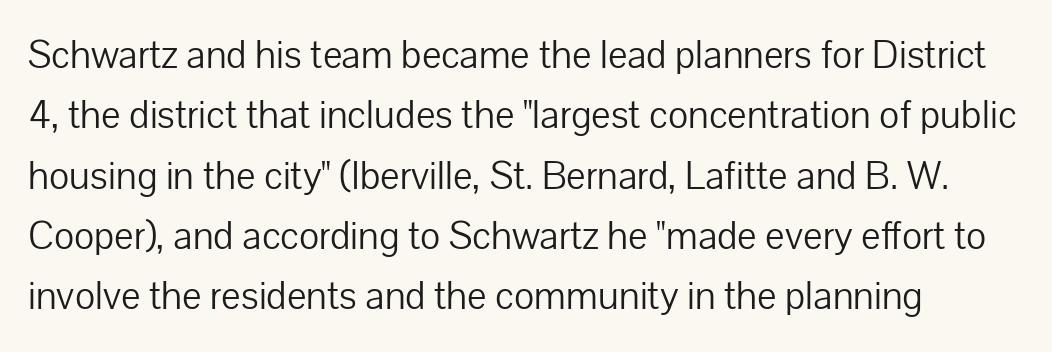
The image shows 41 px light sans-serif type, upright; set left-aligned, normal line spacing (1.47x), normal letter spacing, not underlined; low stroke contrast and a medium x-height.
